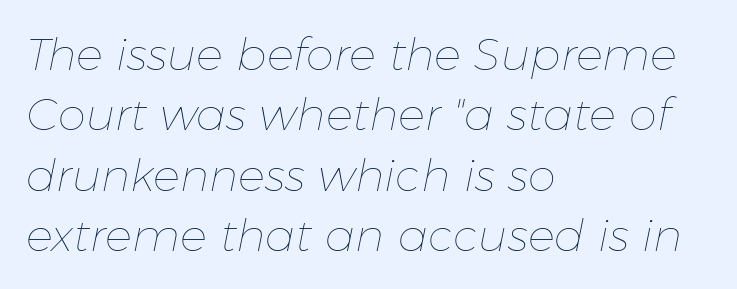
The vertical gap from one line to the next is medium. Do the characters align in a grid? No, the font is proportional. Stems here are at most as thick as an everyday book face. Bare-footed words on every line. Which margin do the lines hug? The left one — the right edge is uneven. The face used here has a pronounced slope to its letters.
